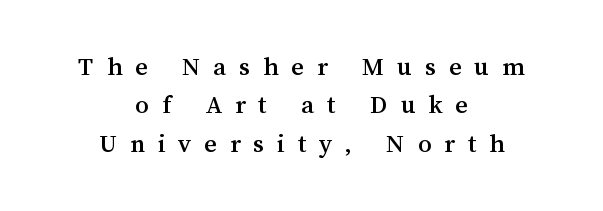
The image shows 27 px text type, upright; set centered, normal line spacing (1.42x), unusually wide letter spacing (+0.48 em), not underlined.
